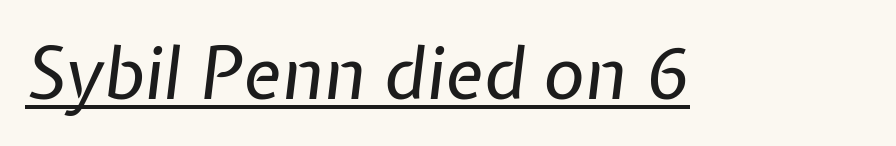
The image shows 71 px regular-weight type, italic (leaning right); set normal letter spacing, underlined; low stroke contrast and a medium x-height.
